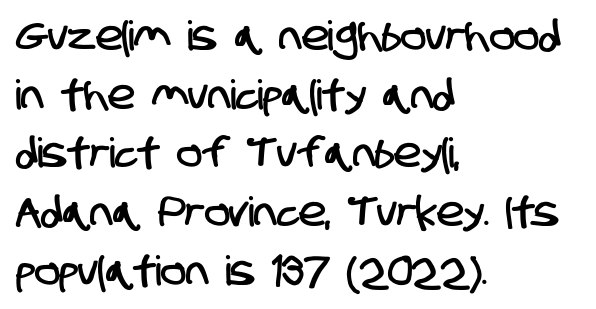
Tracking here is standard; glyphs follow each other at the usual distance. The letters advance in unequal steps, a hallmark of proportional type. These lines sit exactly where default settings would place them. The rendering anchors every line to the left-hand side.
